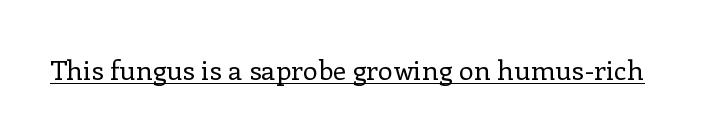
{"italic": "no", "bold": "no", "underline": "yes", "letter_spacing": "normal", "letter_spacing_em": 0.0, "glyph_px": 27}
